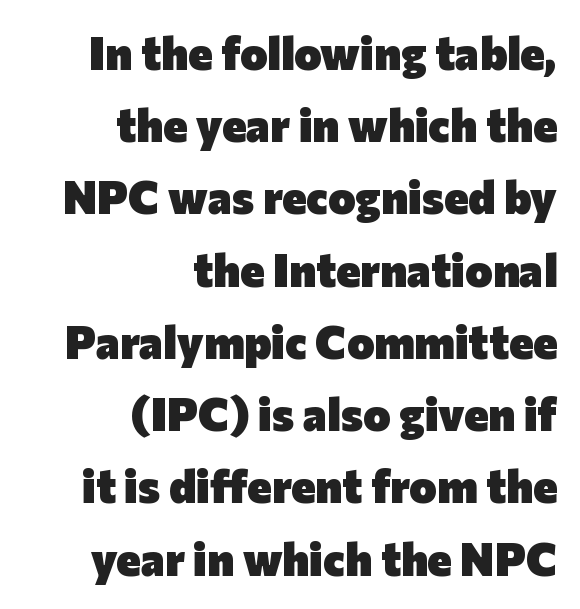
The image shows 46 px heavy sans-serif type, upright; set right-aligned, normal line spacing (1.57x), normal letter spacing, not underlined; low stroke contrast and a medium x-height.
